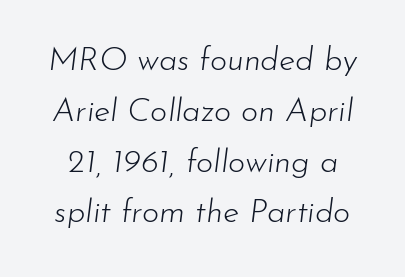
Q: Is the text bold? A: No.
Q: Is the text italic (slanted)? A: Yes, it leans right by about 7 degrees.
Q: Is the text underlined? A: No.
Q: Is the spacing between letters normal or unusually wide? A: Normal.
Q: Is the spacing between lines tight, normal or loose? A: Normal.
Q: Width (condensed, normal, or wide)? A: Normal.
Q: Stroke contrast? A: Low.
Q: x-height? A: Small.
Q: Monospaced? A: No.
